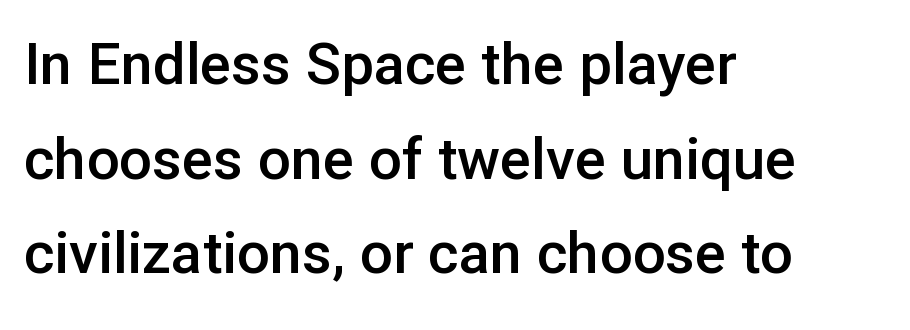
The image shows 58 px semibold sans-serif type, upright; set left-aligned, normal line spacing (1.63x), normal letter spacing, not underlined; low stroke contrast and a medium x-height.
